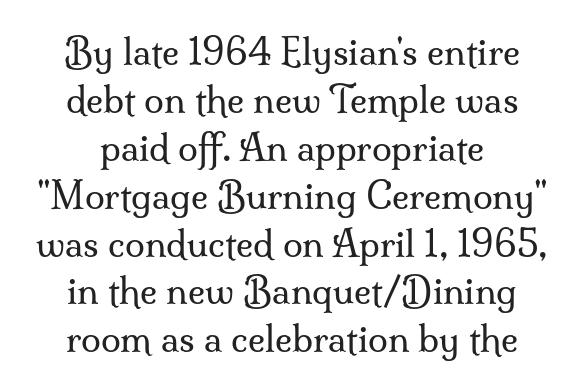
{"serif": "yes", "italic": "no", "bold": "no", "weight": "regular", "width": "normal", "stroke_contrast": "medium", "x_height": "small", "monospaced": "no", "underline": "no", "line_spacing": "normal", "line_spacing_ratio": 1.33, "letter_spacing": "normal", "letter_spacing_em": 0.0, "glyph_px": 36}
